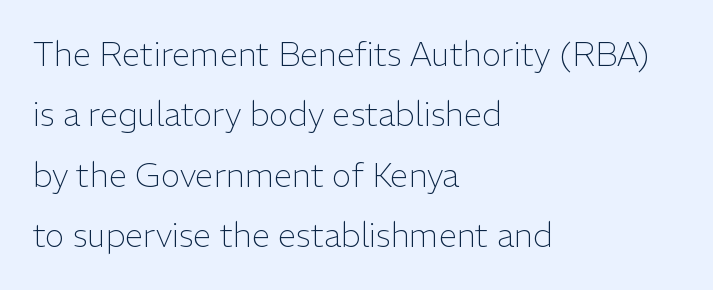
Q: Is the text bold? A: No.
Q: Is the text italic (slanted)? A: No, it is upright.
Q: Is the typeface a serif or a sans-serif typeface? A: Sans-serif.
Q: Is the text underlined? A: No.
Q: How is the paragraph aligned? A: Left-aligned.
Q: Is the spacing between letters normal or unusually wide? A: Normal.
Q: Width (condensed, normal, or wide)? A: Normal.
Q: Stroke contrast? A: Low.
Q: x-height? A: Medium.
Q: Monospaced? A: No.
